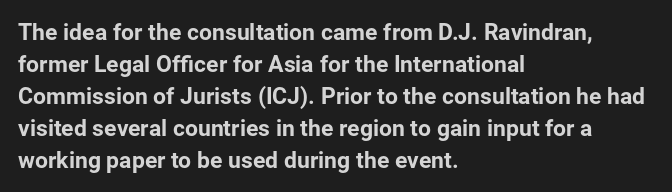
These lines are set flush left with a ragged right edge. Nope, not italic — everything's standing straight. Observe the ordinary spacing: letters are neighbours, not strangers. Vertically, the passage feels balanced, rows spaced as you'd expect. Has an underline been added? It has not.
